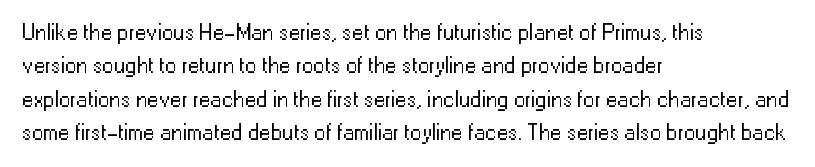
{"italic": "no", "bold": "no", "underline": "no", "align": "left", "line_spacing": "normal", "line_spacing_ratio": 1.45, "letter_spacing": "normal", "letter_spacing_em": 0.0, "glyph_px": 23}
